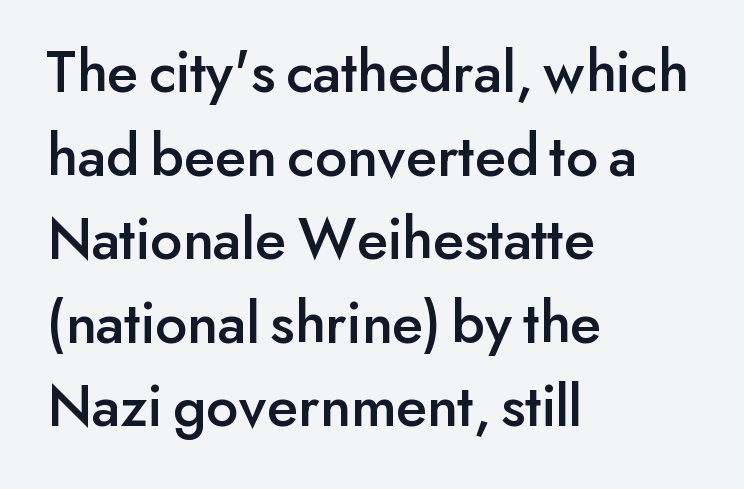
Q: Is the text italic (slanted)? A: No, it is upright.
Q: Is the typeface a serif or a sans-serif typeface? A: Sans-serif.
Q: Is the text underlined? A: No.
Q: How is the paragraph aligned? A: Left-aligned.
Q: Is the spacing between letters normal or unusually wide? A: Normal.
Q: Is the spacing between lines tight, normal or loose? A: Normal.
Q: Width (condensed, normal, or wide)? A: Normal.
Q: Stroke contrast? A: Low.
Q: x-height? A: Small.
Q: Monospaced? A: No.
